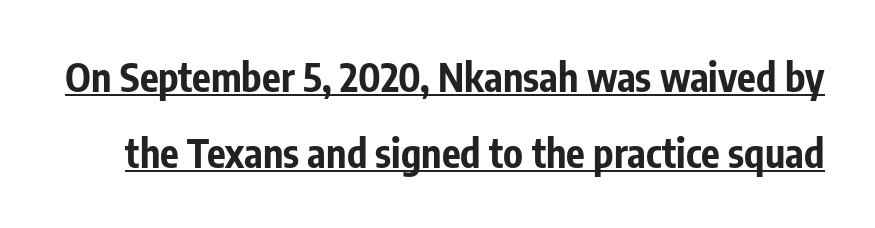
The image shows 39 px bold, condensed sans-serif type, upright; set loose line spacing (1.94x), normal letter spacing, underlined; low stroke contrast and a medium x-height.
